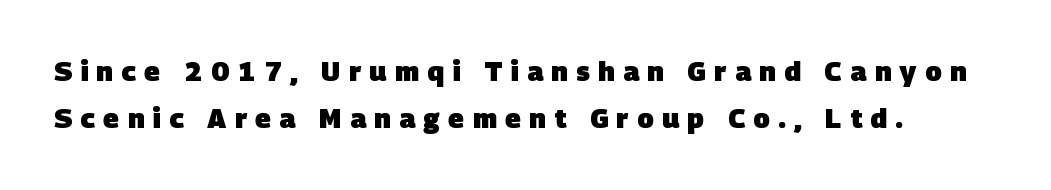
Q: Is the text bold? A: Yes.
Q: Is the text underlined? A: No.
Q: How is the paragraph aligned? A: Left-aligned.
Q: Is the spacing between letters normal or unusually wide? A: Unusually wide.
